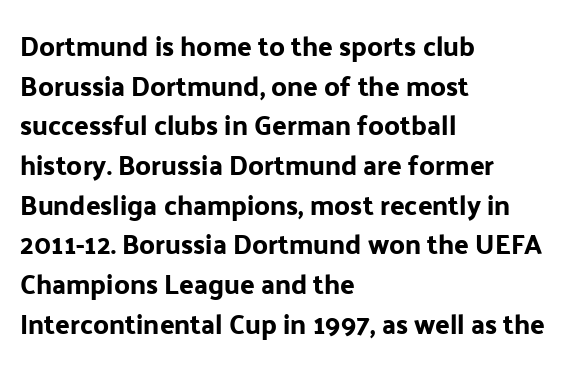
Reading down the column, the eye jumps a familiar distance to each next line. The gaps between neighbouring characters are ordinary and unremarkable. Every character sits straight up, as roman type does. These lines stack with their left ends in a neat column. Bare-footed words on every line.
